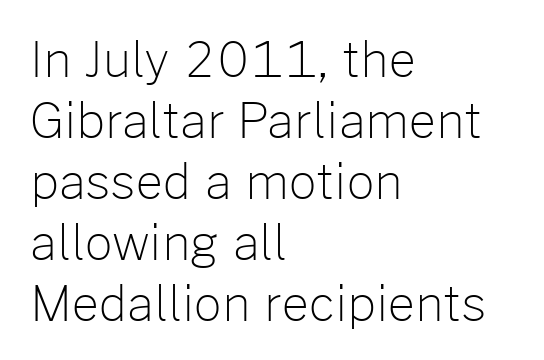
The image shows 48 px light sans-serif type, upright; set left-aligned, normal line spacing (1.27x), normal letter spacing, not underlined; low stroke contrast and a medium x-height.
